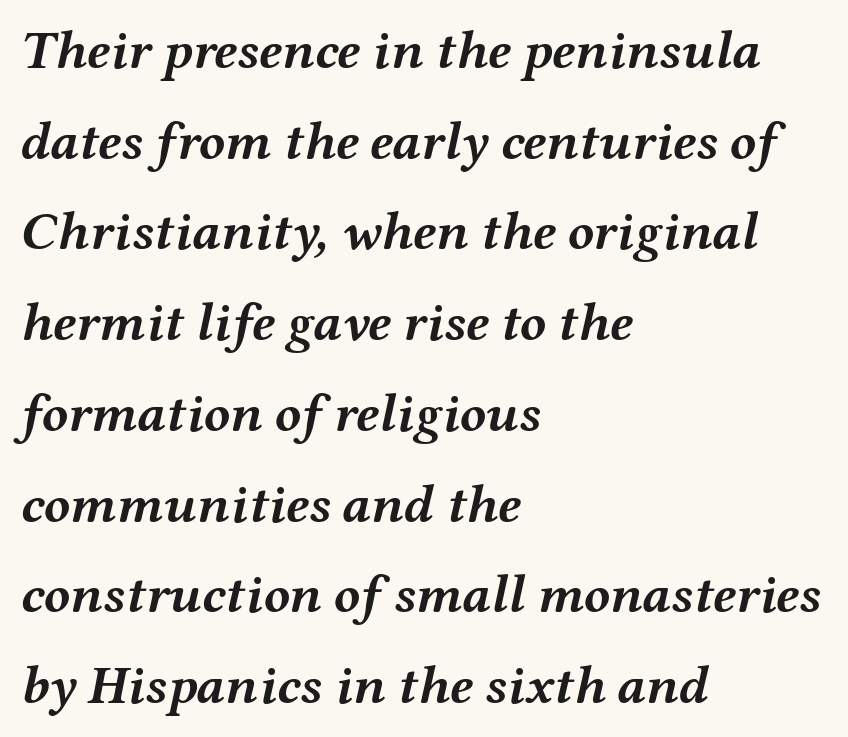
Q: Is the text bold? A: Yes.
Q: Is the text italic (slanted)? A: Yes, it leans right by about 12 degrees.
Q: Is the text underlined? A: No.
Q: How is the paragraph aligned? A: Left-aligned.
Q: Is the spacing between letters normal or unusually wide? A: Normal.
Q: Is the spacing between lines tight, normal or loose? A: Normal.
Q: Width (condensed, normal, or wide)? A: Wide.
Q: Stroke contrast? A: Medium.
Q: x-height? A: Medium.
Q: Monospaced? A: No.
